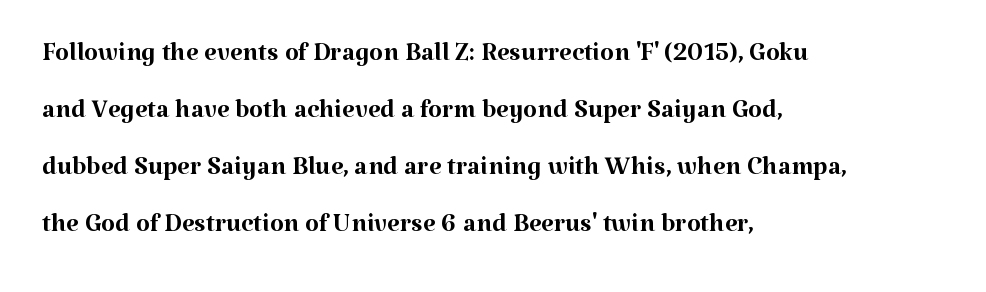
The image shows 36 px regular-weight serif type, upright; set left-aligned, normal line spacing (1.58x), normal letter spacing, not underlined; medium stroke contrast and a medium x-height.
